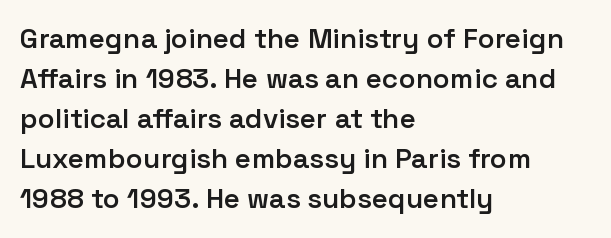
{"serif": "no", "italic": "no", "bold": "semi", "weight": "semibold", "width": "normal", "stroke_contrast": "low", "x_height": "medium", "monospaced": "no", "underline": "no", "align": "left", "line_spacing": "normal", "line_spacing_ratio": 1.43, "letter_spacing": "normal", "letter_spacing_em": 0.0, "glyph_px": 28}
